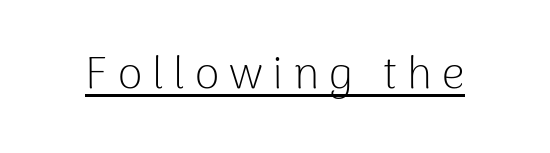
The passage shown is underscored from start to finish. Varying glyph widths throughout — classic text-font behaviour. Vertical strokes here are truly vertical. Classification — sans serif.
